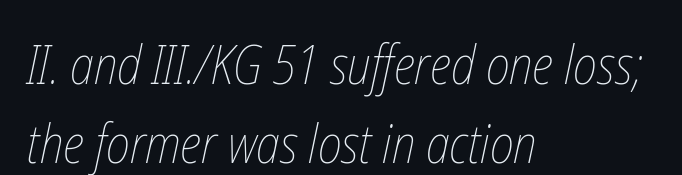
The image shows 53 px thin, condensed type; set left-aligned, normal line spacing (1.49x), normal letter spacing, not underlined; low stroke contrast and a medium x-height.
